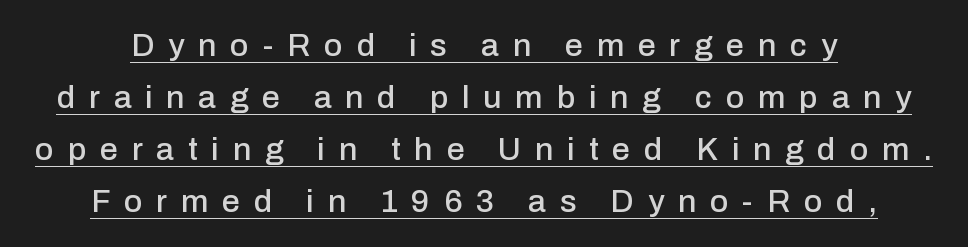
{"serif": "no", "italic": "no", "width": "normal", "stroke_contrast": "low", "x_height": "medium", "monospaced": "no", "underline": "yes", "line_spacing": "normal", "line_spacing_ratio": 1.63, "letter_spacing": "wide", "letter_spacing_em": 0.43, "glyph_px": 32}
